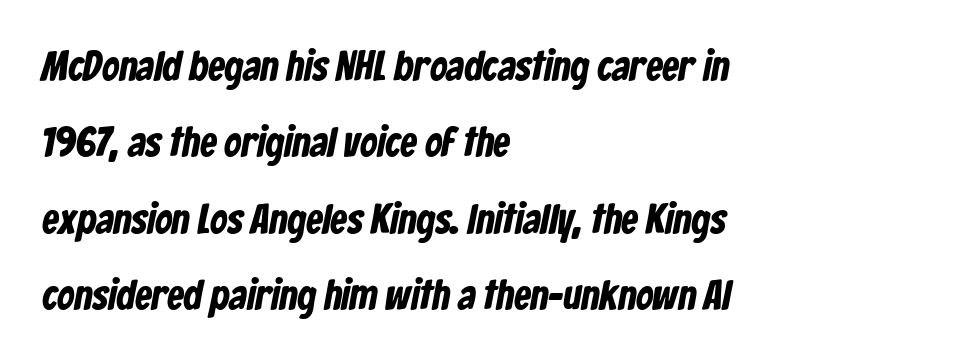
{"serif": "no", "width": "condensed", "stroke_contrast": "low", "x_height": "medium", "monospaced": "no", "underline": "no", "align": "left", "line_spacing_ratio": 1.82, "letter_spacing": "normal", "letter_spacing_em": 0.0, "glyph_px": 42}
